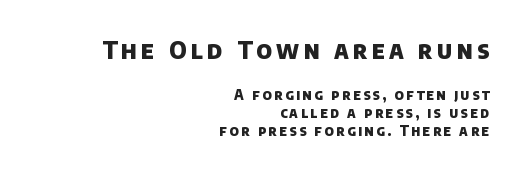
Summary of vertical rhythm: regular, with standard interline spacing. Reading down the block, your eye finds every line finishing at a fixed right position. Does the weight exceed regular? Yes, all the way to bold. The initial chunk of copy outweighs the following chunk in type size.
